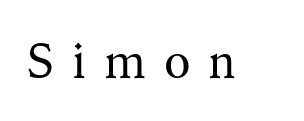
{"serif": "yes", "italic": "no", "bold": "no", "weight": "regular", "width": "normal", "stroke_contrast": "medium", "x_height": "medium", "monospaced": "no", "underline": "no", "letter_spacing": "wide", "letter_spacing_em": 0.36, "glyph_px": 49}
